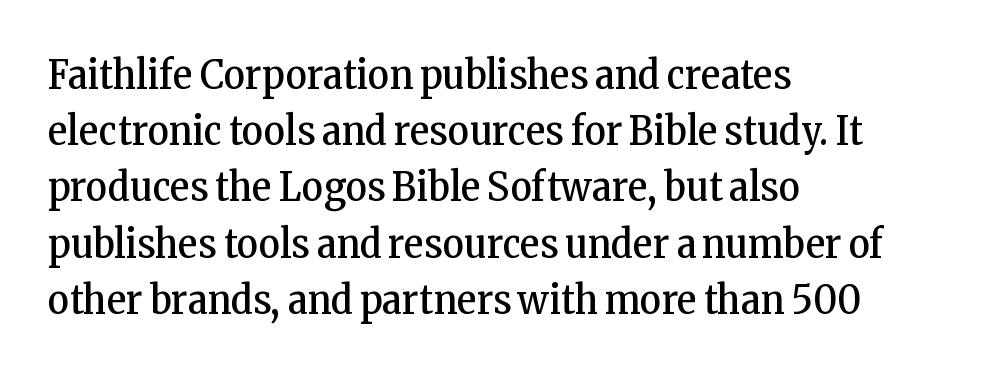
The image shows 41 px regular-weight, condensed serif type, upright; set left-aligned, normal line spacing (1.37x), normal letter spacing, not underlined; low stroke contrast and a medium x-height.
